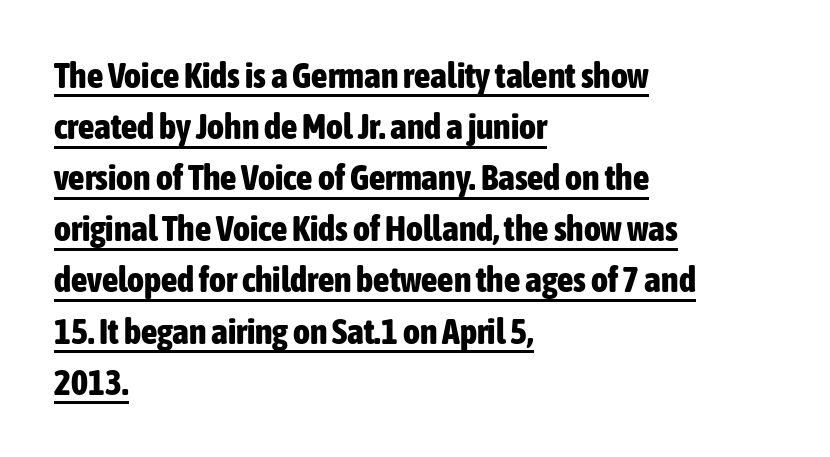
Q: Is the text bold? A: Yes.
Q: Is the text italic (slanted)? A: No, it is upright.
Q: Is the typeface a serif or a sans-serif typeface? A: Sans-serif.
Q: Is the text underlined? A: Yes.
Q: How is the paragraph aligned? A: Left-aligned.
Q: Is the spacing between letters normal or unusually wide? A: Normal.
Q: Is the spacing between lines tight, normal or loose? A: Normal.
Q: Width (condensed, normal, or wide)? A: Condensed.
Q: Stroke contrast? A: Low.
Q: x-height? A: Medium.
Q: Monospaced? A: No.
